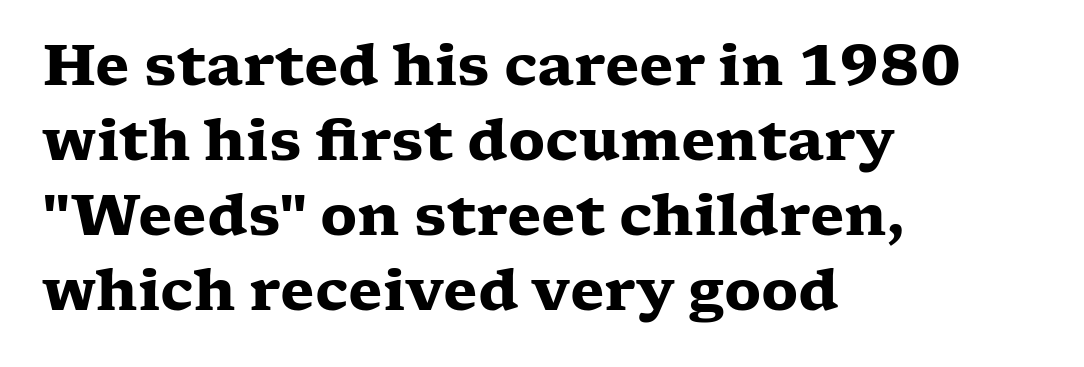
The image shows 56 px heavy, wide serif type, upright; set left-aligned, normal line spacing (1.34x), normal letter spacing, not underlined; low stroke contrast and a medium x-height.
